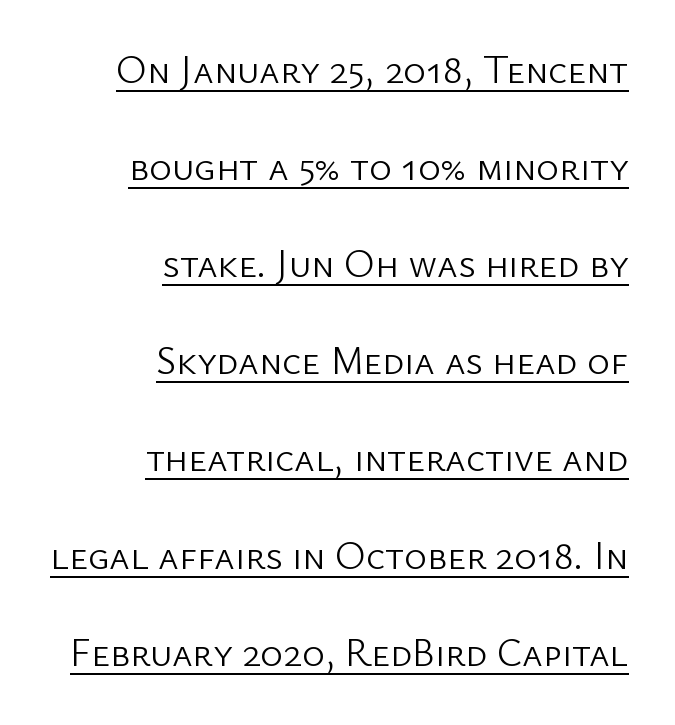
Q: Is the text bold? A: No.
Q: Is the text italic (slanted)? A: No, it is upright.
Q: Is the typeface a serif or a sans-serif typeface? A: Sans-serif.
Q: Is the text underlined? A: Yes.
Q: How is the paragraph aligned? A: Right-aligned.
Q: Is the spacing between letters normal or unusually wide? A: Normal.
Q: Is the spacing between lines tight, normal or loose? A: Loose.
Q: Width (condensed, normal, or wide)? A: Normal.
Q: Stroke contrast? A: Low.
Q: x-height? A: Medium.
Q: Monospaced? A: No.
